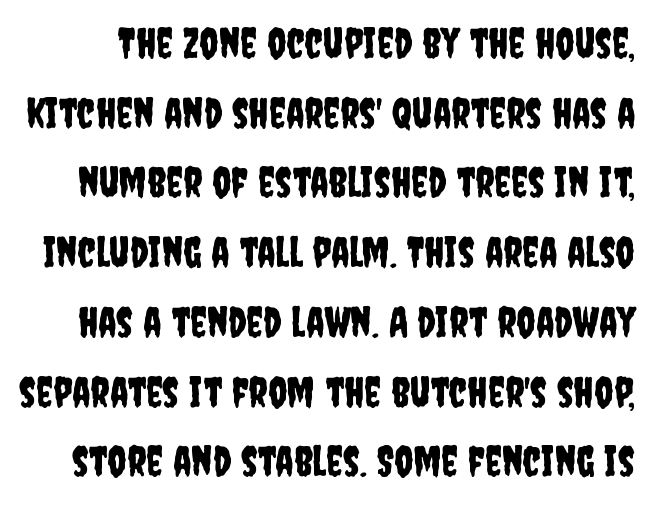
{"serif": "no", "italic": "no", "width": "condensed", "stroke_contrast": "low", "x_height": "large", "monospaced": "no", "underline": "no", "line_spacing": "normal", "line_spacing_ratio": 1.66, "letter_spacing": "normal", "letter_spacing_em": 0.0, "glyph_px": 42}
